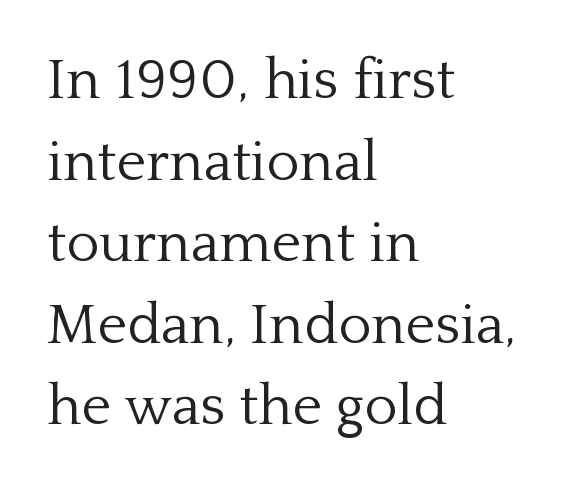
The image shows 57 px light serif type, upright; set left-aligned, normal line spacing (1.43x), normal letter spacing, not underlined; low stroke contrast and a medium x-height.
